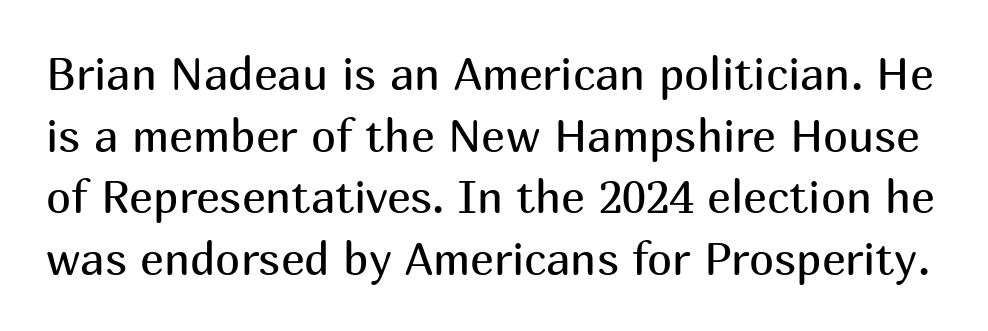
{"serif": "no", "italic": "no", "bold": "no", "weight": "regular", "width": "normal", "stroke_contrast": "medium", "x_height": "medium", "monospaced": "no", "underline": "no", "line_spacing": "normal", "line_spacing_ratio": 1.37, "letter_spacing": "normal", "letter_spacing_em": 0.0, "glyph_px": 45}
